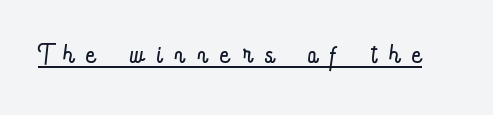
{"bold": "no", "weight": "light", "width": "condensed", "stroke_contrast": "low", "x_height": "small", "monospaced": "no", "underline": "yes", "letter_spacing": "wide", "letter_spacing_em": 0.36, "glyph_px": 38}
